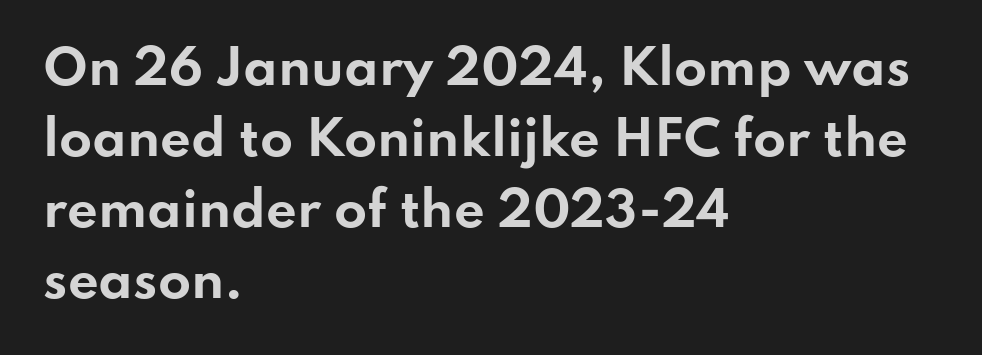
{"serif": "no", "italic": "no", "bold": "yes", "weight": "bold", "width": "wide", "stroke_contrast": "low", "x_height": "small", "monospaced": "no", "underline": "no", "align": "left", "line_spacing": "normal", "line_spacing_ratio": 1.48, "letter_spacing": "normal", "letter_spacing_em": 0.0, "glyph_px": 48}
